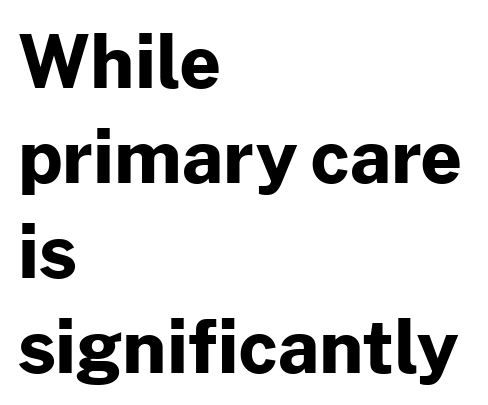
{"serif": "no", "italic": "no", "bold": "yes", "weight": "bold", "width": "normal", "stroke_contrast": "low", "x_height": "medium", "monospaced": "no", "underline": "no", "align": "left", "line_spacing": "normal", "line_spacing_ratio": 1.32, "letter_spacing": "normal", "letter_spacing_em": 0.0, "glyph_px": 72}
